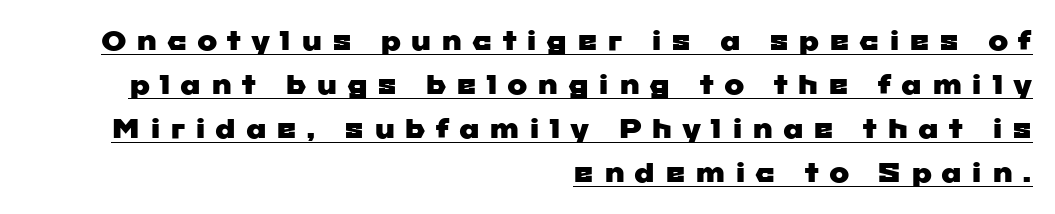
The passage shown stacks its lines at a standard gap. Decoration check: the copy is underlined. The rag falls on the left side of this text block. Someone cranked the tracking dial way up on this one.
